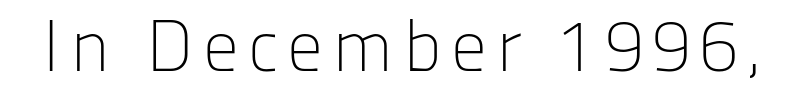
Honestly, there is no underline to notice here at all. Spacing verdict: proportional, widths tailored to each character. Every stem runs plumb, perpendicular to the baseline. Observe the absence of serifs on each vertical stroke in this sample.
